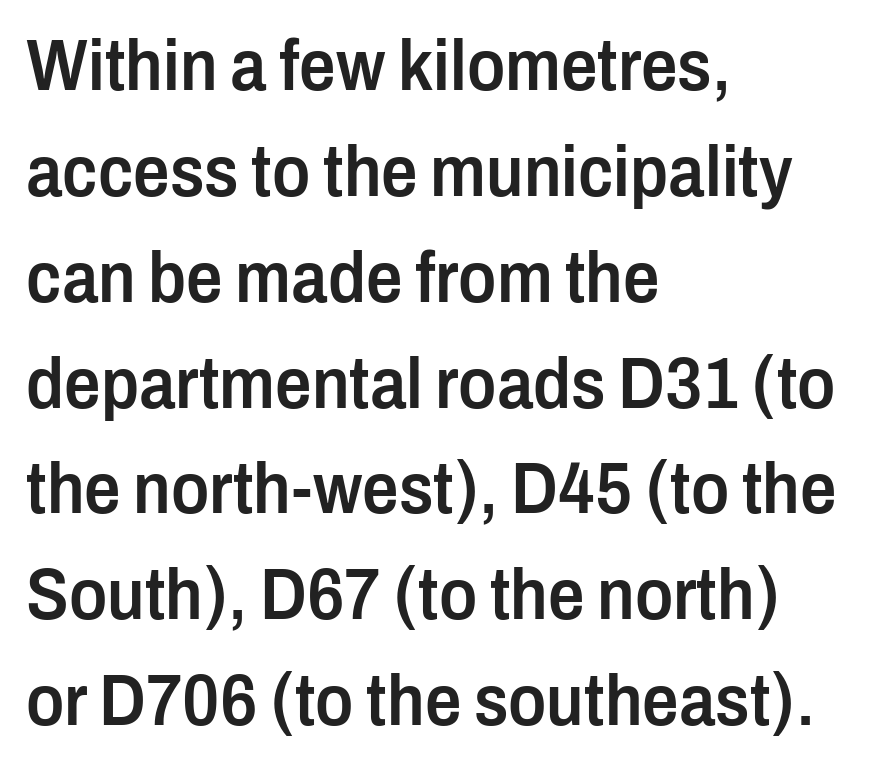
Q: Is the text bold? A: Semi-bold.
Q: Is the text italic (slanted)? A: No, it is upright.
Q: Is the typeface a serif or a sans-serif typeface? A: Sans-serif.
Q: Is the text underlined? A: No.
Q: How is the paragraph aligned? A: Left-aligned.
Q: Is the spacing between letters normal or unusually wide? A: Normal.
Q: Is the spacing between lines tight, normal or loose? A: Normal.
Q: Width (condensed, normal, or wide)? A: Condensed.
Q: Stroke contrast? A: Low.
Q: x-height? A: Medium.
Q: Monospaced? A: No.
